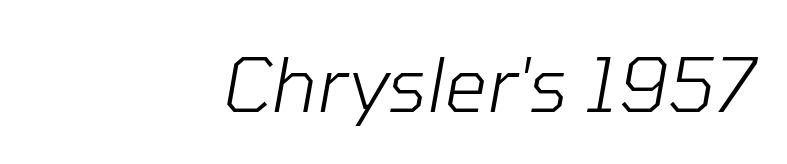
Looking at the ascenders, they clearly lean. Decoration check: the copy has no underline. This rendering leaves character spacing at its baseline value. Short and long lines alike share a common ending point at right.
